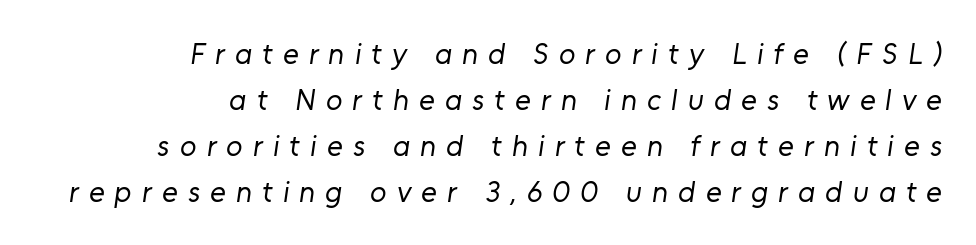
{"serif": "no", "bold": "no", "weight": "regular", "width": "normal", "stroke_contrast": "low", "x_height": "medium", "monospaced": "no", "underline": "no", "align": "right", "line_spacing": "normal", "line_spacing_ratio": 1.53, "letter_spacing": "wide", "letter_spacing_em": 0.34, "glyph_px": 30}
